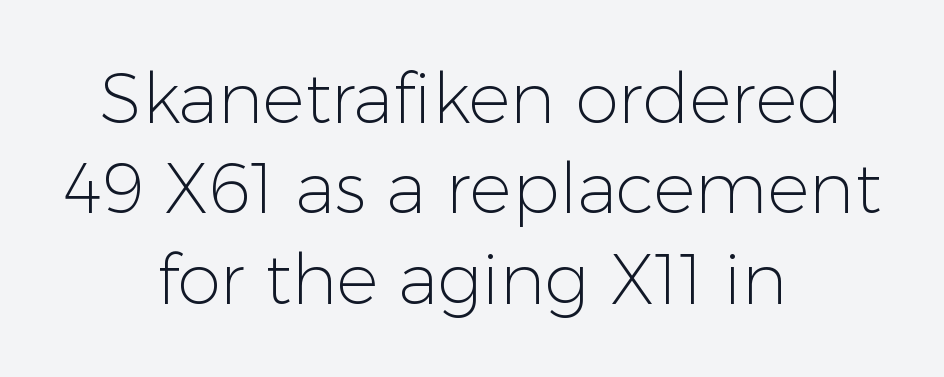
The image shows 70 px light sans-serif type, upright; set centered, normal line spacing (1.29x), normal letter spacing, not underlined; low stroke contrast and a medium x-height.
